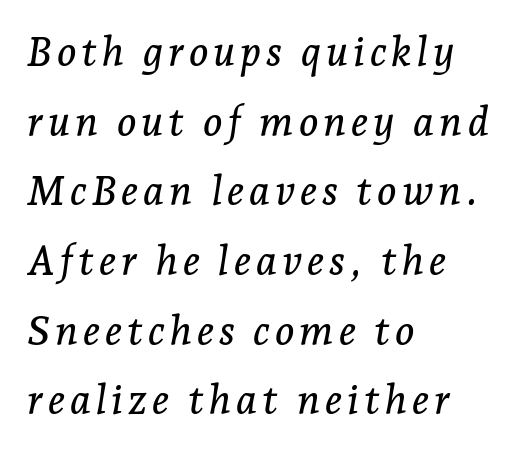
The image shows 41 px serif type, italic (leaning right); set left-aligned, normal line spacing (1.7x), not underlined; low stroke contrast and a medium x-height.
